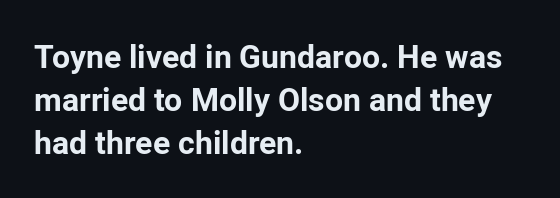
Q: Is the text bold? A: Yes.
Q: Is the text italic (slanted)? A: No, it is upright.
Q: Is the typeface a serif or a sans-serif typeface? A: Sans-serif.
Q: Is the text underlined? A: No.
Q: How is the paragraph aligned? A: Left-aligned.
Q: Is the spacing between letters normal or unusually wide? A: Normal.
Q: Is the spacing between lines tight, normal or loose? A: Normal.
Q: Width (condensed, normal, or wide)? A: Normal.
Q: Stroke contrast? A: Low.
Q: x-height? A: Medium.
Q: Monospaced? A: No.
